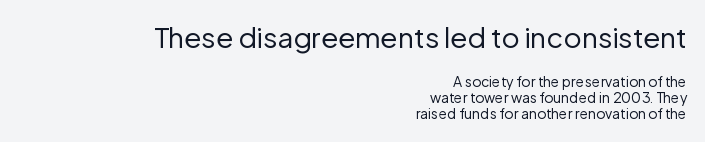
{"serif": "no", "italic": "no", "bold": "no", "weight": "regular", "width": "normal", "stroke_contrast": "low", "x_height": "medium", "monospaced": "no", "underline": "no", "align": "right", "line_spacing": "tight", "line_spacing_ratio": 1.14, "letter_spacing": "normal", "letter_spacing_em": 0.0, "larger_block": "first", "size_ratio": 2.0, "glyph_px": 28}
